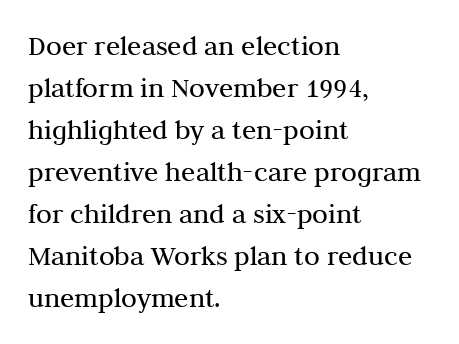
On a weight scale, this lands at 450 or below. Compared with typical paragraphs, the rows here are spaced about the same. To sum up the face: it has serifs. The foot of each line stays bare and open. In terms of letterspacing, this is plain default setting.
